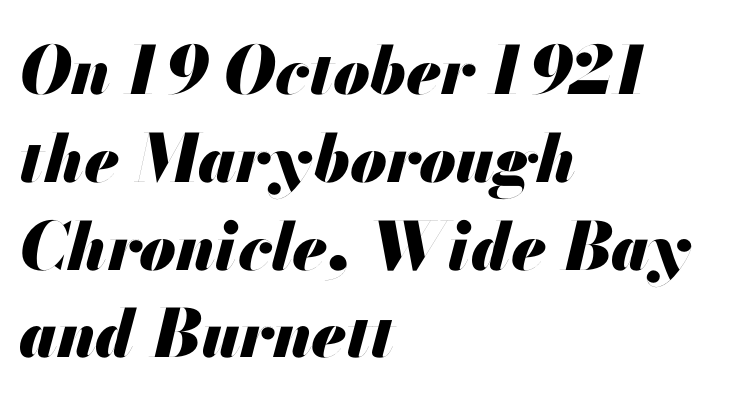
Chunky letters — that's bold for sure. Short note: letters normally spaced. Each letter keeps its own natural width here, so spacing adapts to shape. Notice how the stems are inclined rather than vertical — that's the hallmark of italics. Where is the straight margin? On the left. The gap between lines stays unmarked.
